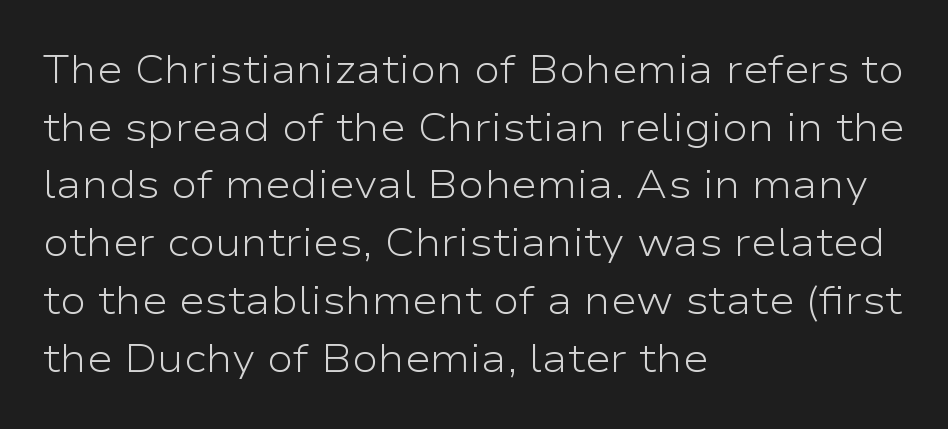
Caption: multi-line text, flush left, ragged right. No chunkiness to these letters — they're not bold. The rendering keeps characters at their native spacing. Nobody drew a line under any word here. Regarding serifs, this sample does without them. Proportional: the letters do not fall into vertical columns.
